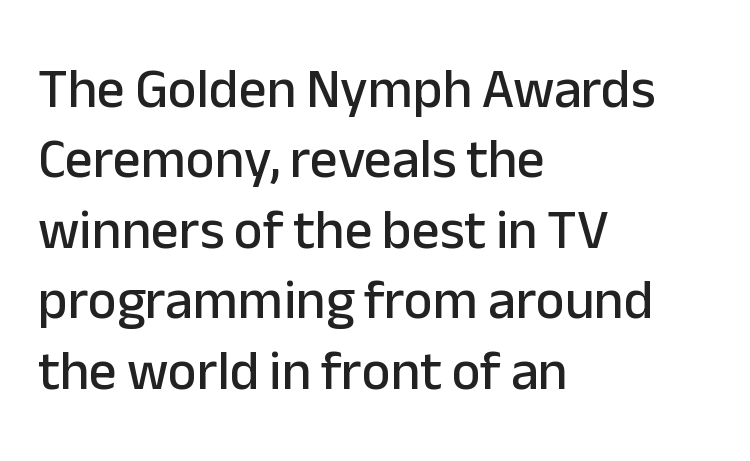
Q: Is the text italic (slanted)? A: No, it is upright.
Q: Is the typeface a serif or a sans-serif typeface? A: Sans-serif.
Q: Is the text underlined? A: No.
Q: How is the paragraph aligned? A: Left-aligned.
Q: Is the spacing between letters normal or unusually wide? A: Normal.
Q: Is the spacing between lines tight, normal or loose? A: Normal.
Q: Width (condensed, normal, or wide)? A: Normal.
Q: Stroke contrast? A: Low.
Q: x-height? A: Medium.
Q: Monospaced? A: No.
